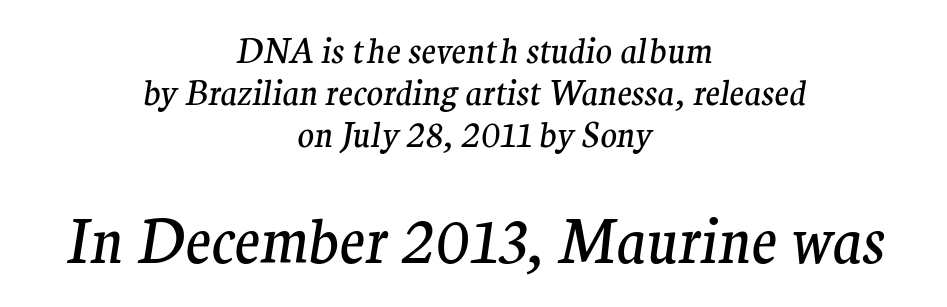
Q: Is the text bold? A: No.
Q: Is the text italic (slanted)? A: Yes, it leans right by about 9 degrees.
Q: Is the typeface a serif or a sans-serif typeface? A: Serif.
Q: Is the text underlined? A: No.
Q: How is the paragraph aligned? A: Centered.
Q: Is the spacing between letters normal or unusually wide? A: Normal.
Q: Which block of text is set in a larger size, the first (top) or the second (bottom)? A: The second (bottom) one.
Q: Width (condensed, normal, or wide)? A: Normal.
Q: Stroke contrast? A: Medium.
Q: x-height? A: Medium.
Q: Monospaced? A: No.
